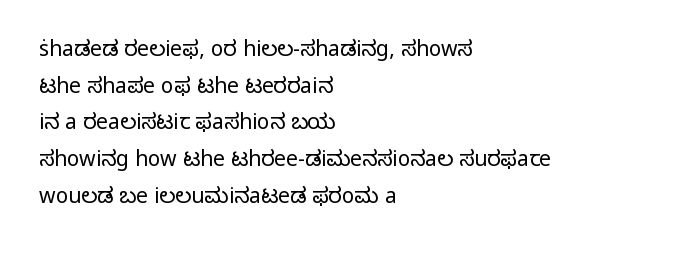
Q: Is the text bold? A: No.
Q: Is the text italic (slanted)? A: No, it is upright.
Q: Is the text underlined? A: No.
Q: How is the paragraph aligned? A: Left-aligned.
Q: Is the spacing between letters normal or unusually wide? A: Normal.
